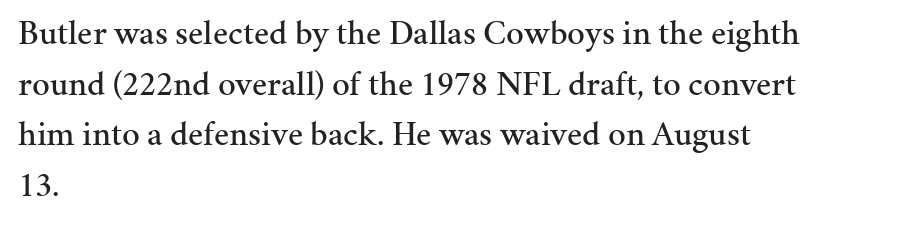
{"serif": "yes", "italic": "no", "width": "normal", "stroke_contrast": "medium", "x_height": "medium", "monospaced": "no", "underline": "no", "align": "left", "line_spacing": "normal", "line_spacing_ratio": 1.45, "letter_spacing": "normal", "letter_spacing_em": 0.0, "glyph_px": 35}
